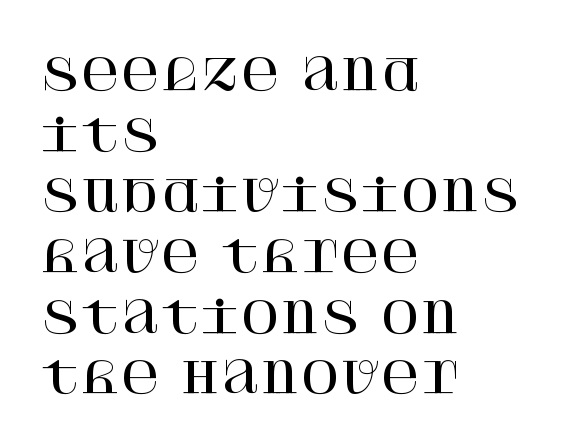
The image shows 43 px serif type, upright; set left-aligned, normal line spacing (1.41x), normal letter spacing, not underlined; high stroke contrast and a large x-height.
